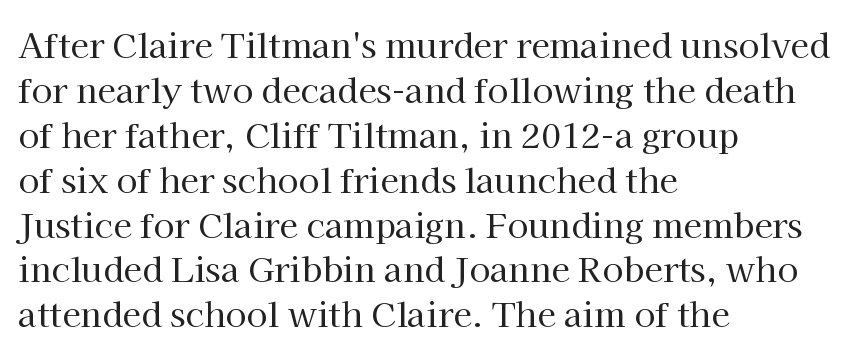
Just letters on the line, the space beneath them empty. Is this a fixed-width face? No — the glyphs have proportional, varying widths. Serif or sans? Serif — the stroke terminals have little feet. In terms of leading, this rendering sits right in the middle.
